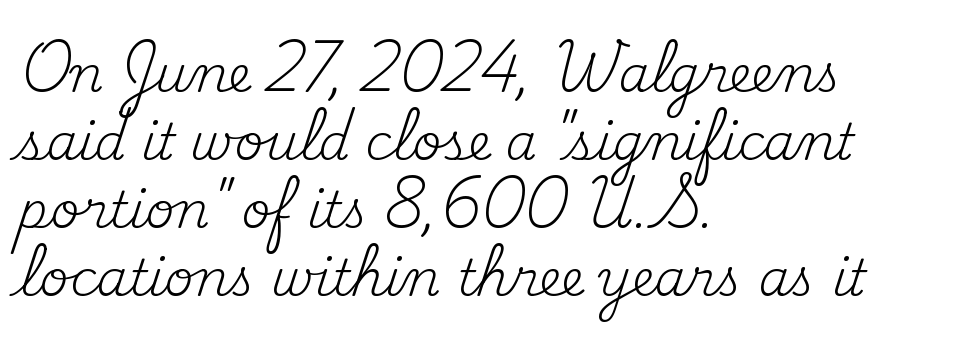
The image shows 50 px regular-weight serif type; set left-aligned, normal line spacing (1.36x), normal letter spacing, not underlined; medium stroke contrast and a small x-height.
